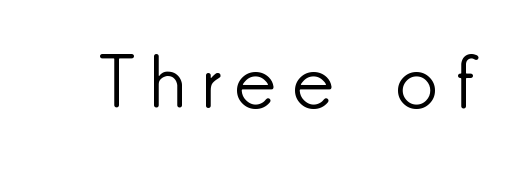
The font is comparable to plain body text, perhaps lighter. Posture: vertical. Glyph-to-glyph distance is far greater than everyday printed text. Observe the absence of serifs on each vertical stroke in this sample.
